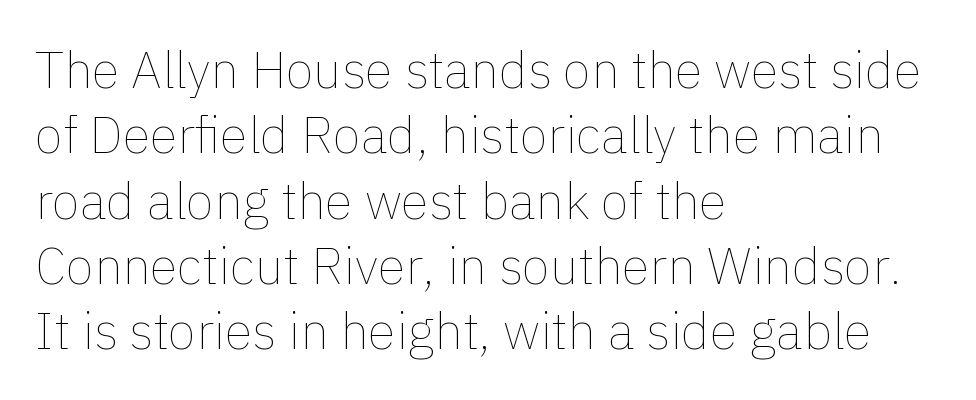
Q: Is the text bold? A: No.
Q: Is the text italic (slanted)? A: No, it is upright.
Q: Is the text underlined? A: No.
Q: How is the paragraph aligned? A: Left-aligned.
Q: Is the spacing between letters normal or unusually wide? A: Normal.
Q: Is the spacing between lines tight, normal or loose? A: Normal.
Q: Width (condensed, normal, or wide)? A: Normal.
Q: x-height? A: Medium.
Q: Monospaced? A: No.
